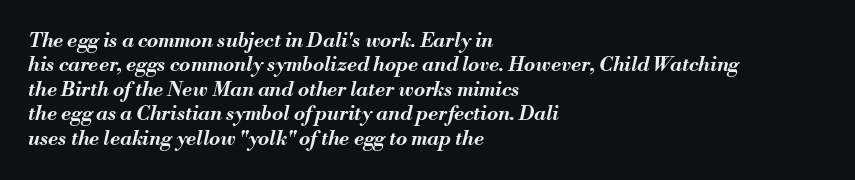
The image shows 20 px bold type, italic (leaning right); set left-aligned, line spacing 1.22x, normal letter spacing, not underlined.
